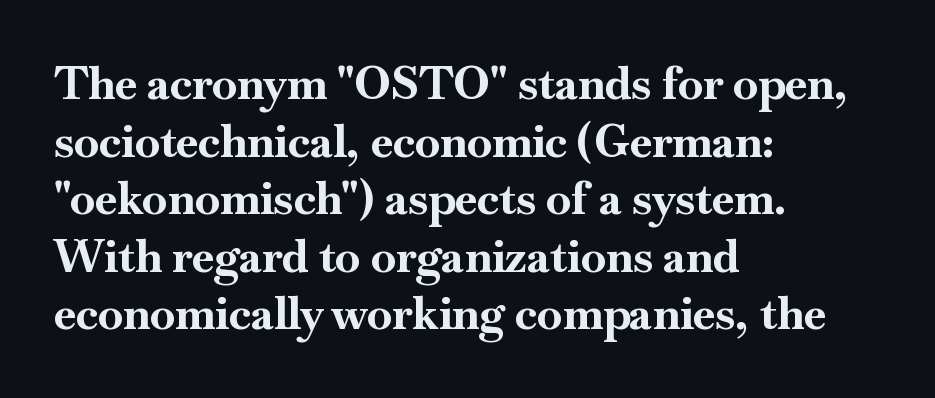
Notice how descenders clear the ascenders below comfortably — that's standard leading. A dark, heavy texture on the line: the type is bold. Do the characters align in a grid? No, the font is proportional. Examine the stroke ends and you'll spot serifs. Only glyphs here, with clear space below each row.
